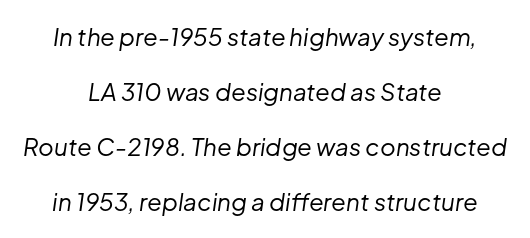
The image shows 24 px text type, italic (leaning right); set centered, loose line spacing (2.29x), normal letter spacing, not underlined.
